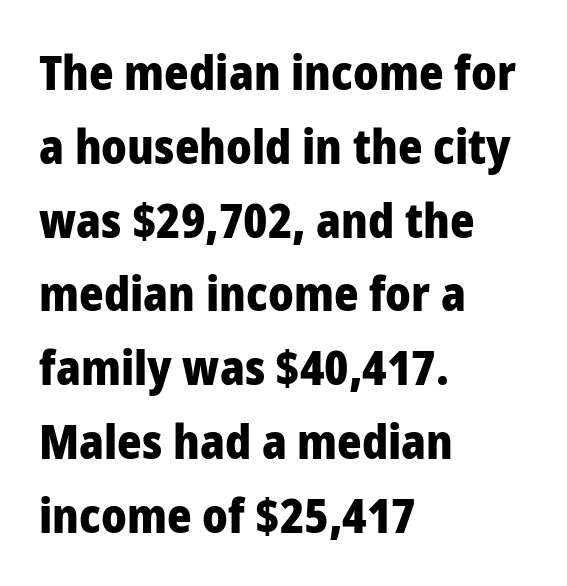
Words float on clear page, feet unadorned. Classification — sans serif. In terms of leading, this rendering sits right in the middle. These words are printed bold, with thick strokes throughout. The font's upright variant was chosen for this text. You could not count columns in this text — the font is proportionally spaced.
